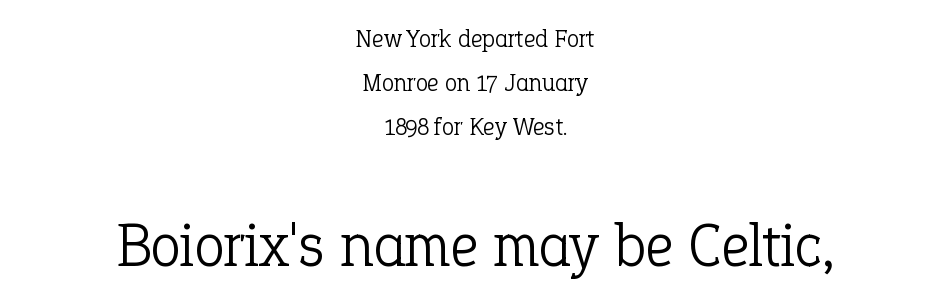
The image shows 62 px light serif type, upright; set centered, line spacing 1.76x, normal letter spacing, not underlined; the second (bottom) block is 2.48x larger; low stroke contrast and a medium x-height.
